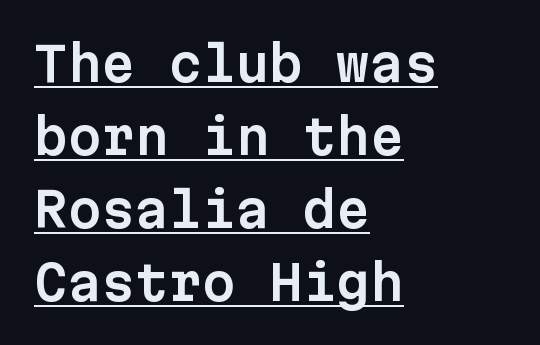
Are there feet on the stems? There aren't — it's a sans. This sample uses plain, unmodified letter spacing. Every row of glyphs begins at an identical x-position on the left. Baseline-to-baseline distance is the conventional proportion of letter height. Do the characters align in a grid? Yes, the font is monospaced.
